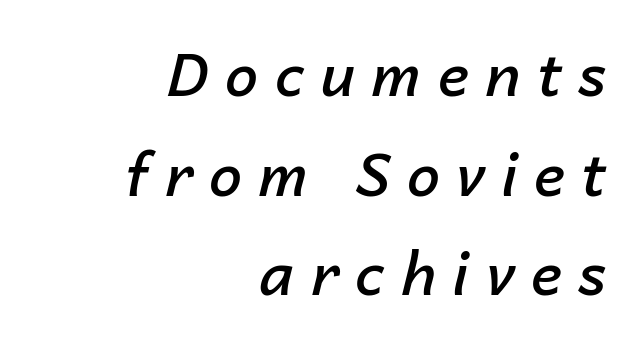
The image shows 59 px semibold type, italic (leaning right); set right-aligned, normal line spacing (1.69x), unusually wide letter spacing (+0.28 em), not underlined; low stroke contrast and a medium x-height.
